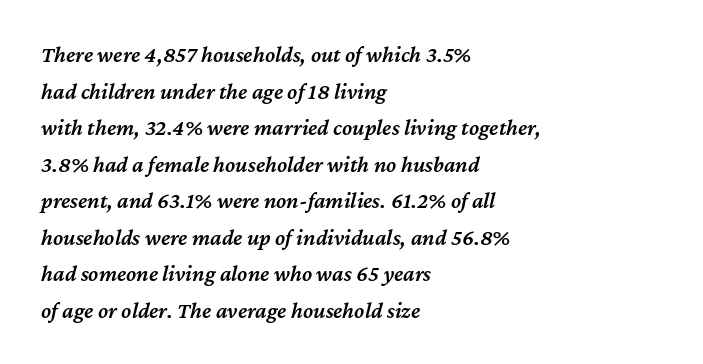
The rendering applies a slant to the glyphs. Unmarked baselines from the first word to the last. This is the in-between weight designers call semibold or demi. The lines in this sample share a left origin and differ only in where they stop.
